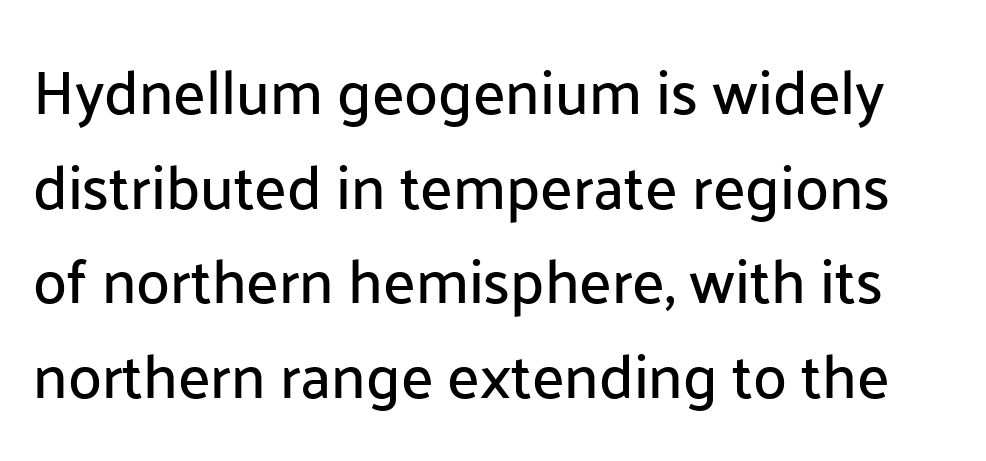
Q: Is the text italic (slanted)? A: No, it is upright.
Q: Is the typeface a serif or a sans-serif typeface? A: Sans-serif.
Q: Is the text underlined? A: No.
Q: Is the spacing between letters normal or unusually wide? A: Normal.
Q: Is the spacing between lines tight, normal or loose? A: Normal.
Q: Width (condensed, normal, or wide)? A: Normal.
Q: Stroke contrast? A: Low.
Q: x-height? A: Medium.
Q: Monospaced? A: No.
